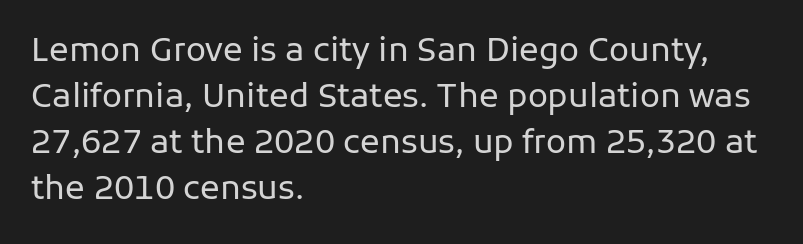
{"serif": "no", "italic": "no", "bold": "no", "weight": "regular", "width": "normal", "stroke_contrast": "low", "x_height": "medium", "monospaced": "no", "underline": "no", "align": "left", "line_spacing": "normal", "line_spacing_ratio": 1.39, "letter_spacing": "normal", "letter_spacing_em": 0.0, "glyph_px": 33}
